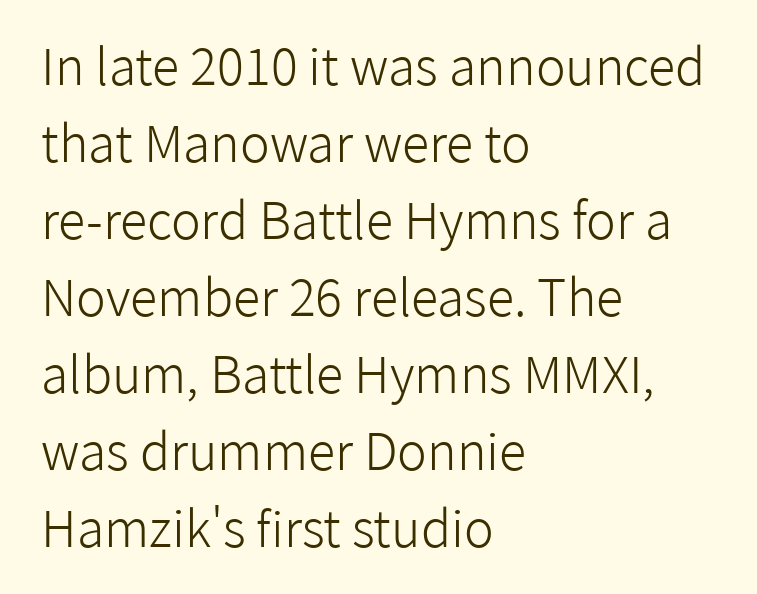
Q: Is the text bold? A: No.
Q: Is the text italic (slanted)? A: No, it is upright.
Q: Is the typeface a serif or a sans-serif typeface? A: Sans-serif.
Q: Is the text underlined? A: No.
Q: How is the paragraph aligned? A: Left-aligned.
Q: Is the spacing between letters normal or unusually wide? A: Normal.
Q: Is the spacing between lines tight, normal or loose? A: Normal.
Q: Width (condensed, normal, or wide)? A: Normal.
Q: Stroke contrast? A: Low.
Q: x-height? A: Medium.
Q: Monospaced? A: No.
